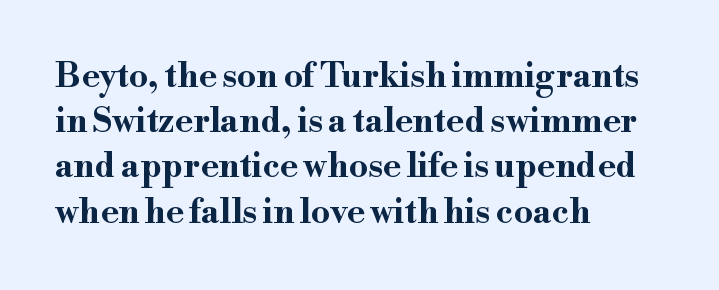
The image shows 34 px bold, wide serif type, upright; set left-aligned, normal line spacing (1.33x), normal letter spacing, not underlined; high stroke contrast and a small x-height.
